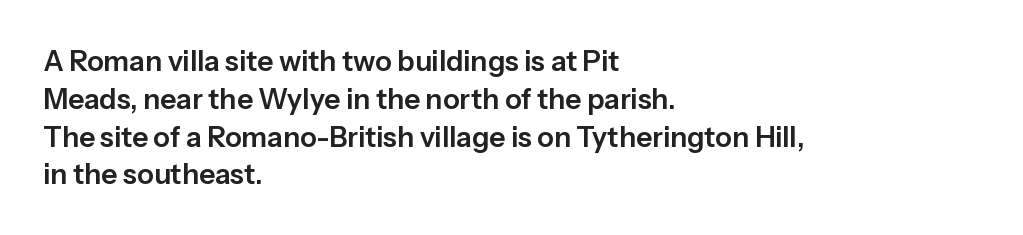
The image shows 28 px sans-serif type, upright; set left-aligned, normal line spacing (1.35x), normal letter spacing, not underlined; low stroke contrast and a medium x-height.
